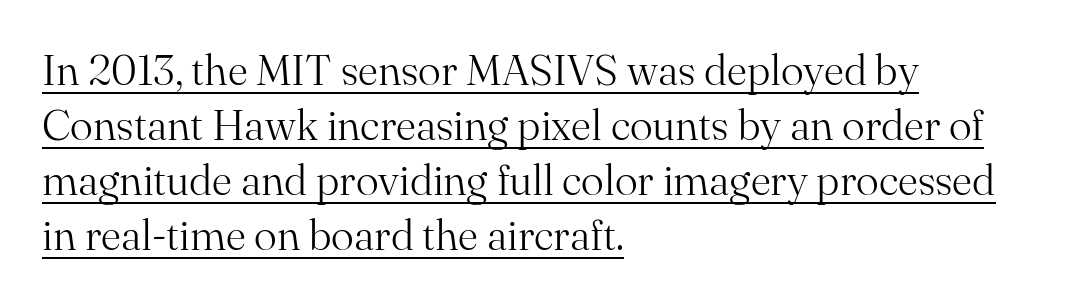
The image shows 43 px light serif type, upright; set left-aligned, normal line spacing (1.28x), normal letter spacing, underlined; medium stroke contrast and a small x-height.
